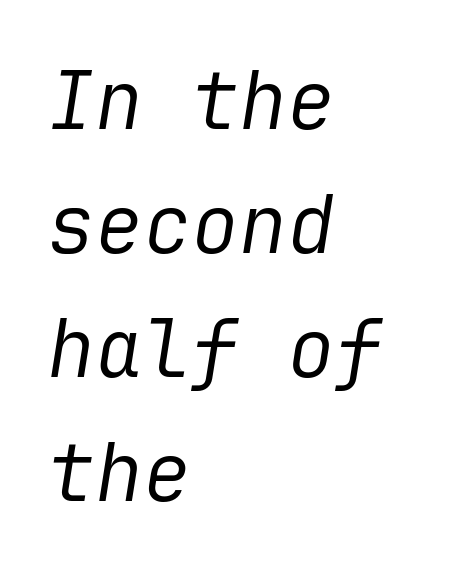
The image shows 80 px regular-weight type, italic (leaning right); set left-aligned, normal line spacing (1.55x), normal letter spacing, not underlined; low stroke contrast and a medium x-height.
